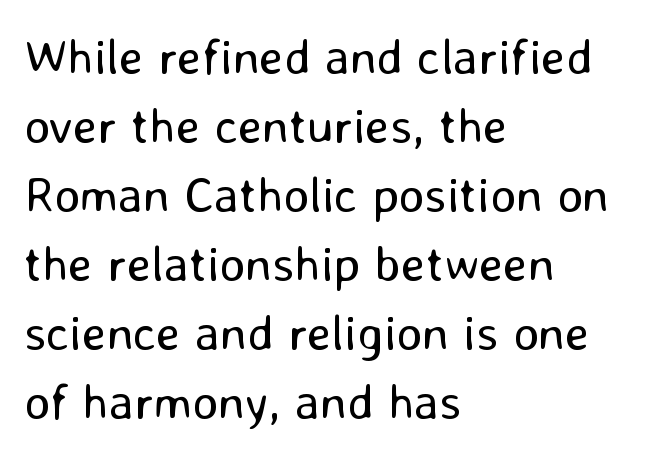
{"serif": "no", "italic": "no", "bold": "no", "weight": "regular", "width": "normal", "stroke_contrast": "low", "x_height": "medium", "monospaced": "no", "underline": "no", "align": "left", "line_spacing": "normal", "line_spacing_ratio": 1.38, "letter_spacing": "normal", "letter_spacing_em": 0.0, "glyph_px": 50}
